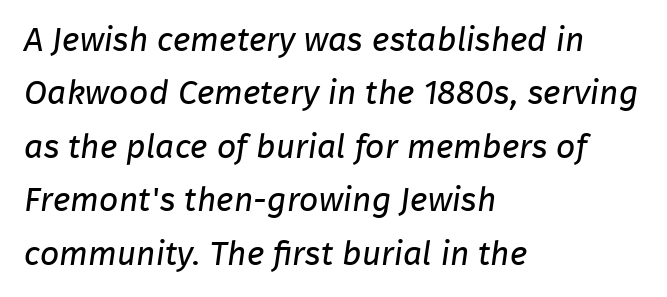
{"serif": "no", "bold": "no", "weight": "regular", "width": "normal", "stroke_contrast": "low", "x_height": "medium", "monospaced": "no", "underline": "no", "align": "left", "line_spacing": "normal", "line_spacing_ratio": 1.57, "letter_spacing": "normal", "letter_spacing_em": 0.0, "glyph_px": 34}
